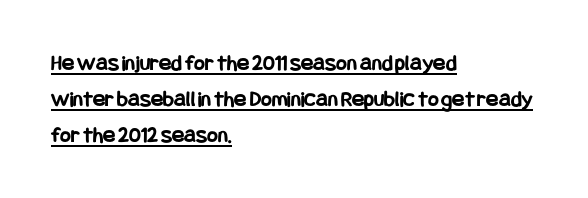
{"italic": "no", "bold": "yes", "underline": "yes", "align": "left", "line_spacing": "normal", "line_spacing_ratio": 1.56, "letter_spacing": "normal", "letter_spacing_em": 0.0, "glyph_px": 23}
